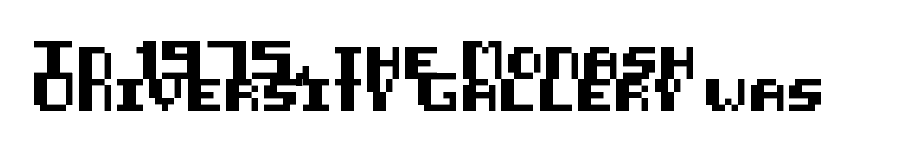
The image shows 32 px sans-serif type, upright; set left-aligned, tight line spacing (0.99x), normal letter spacing, not underlined; medium stroke contrast and a large x-height.
